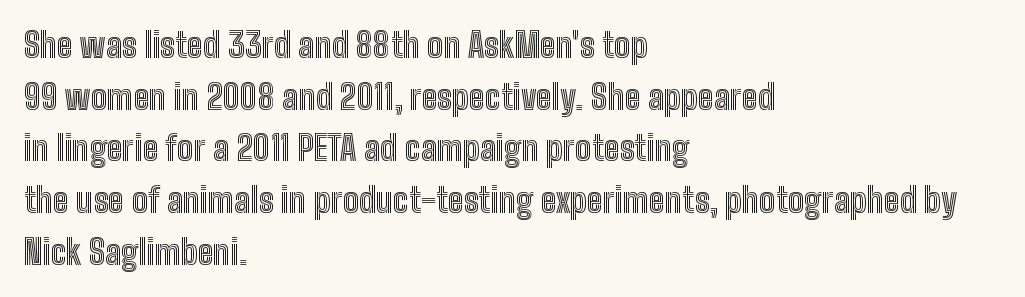
The image shows 34 px condensed type, upright; set left-aligned, normal line spacing (1.52x), normal letter spacing, not underlined; a medium x-height.
